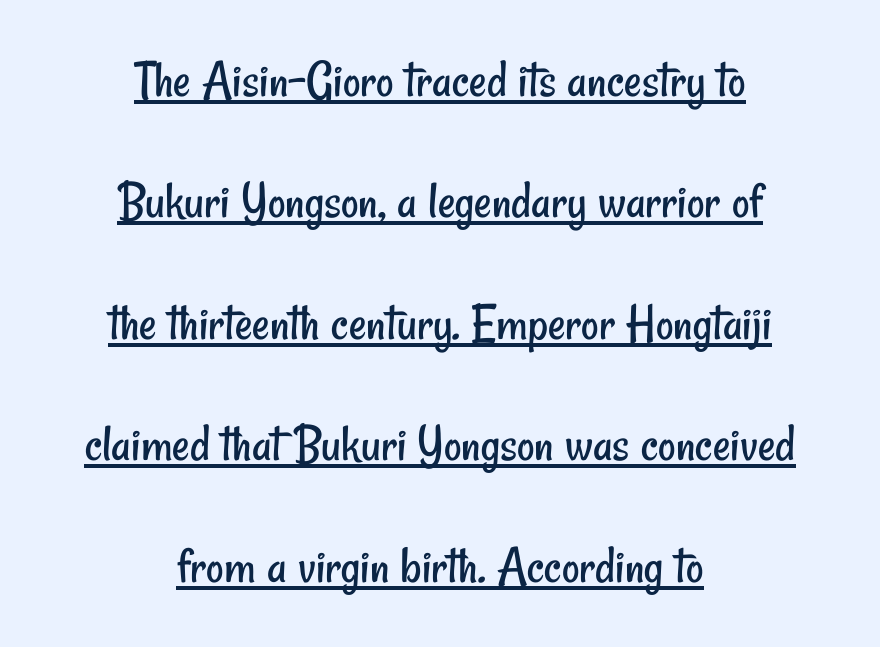
{"serif": "no", "bold": "no", "weight": "regular", "width": "condensed", "stroke_contrast": "low", "x_height": "small", "monospaced": "no", "underline": "yes", "align": "center", "line_spacing": "loose", "line_spacing_ratio": 2.25, "letter_spacing": "normal", "letter_spacing_em": 0.0, "glyph_px": 54}
